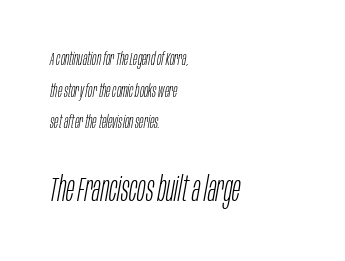
Characters follow at the spacing the type designer built in. Is this a fixed-width face? No — the glyphs have proportional, varying widths. Compare the two chunks: the lower has the greater cap height. When letters slant like this, we call the style italic. Quick note: underline off. Reading down the block, your eye returns to a fixed left position each line.
